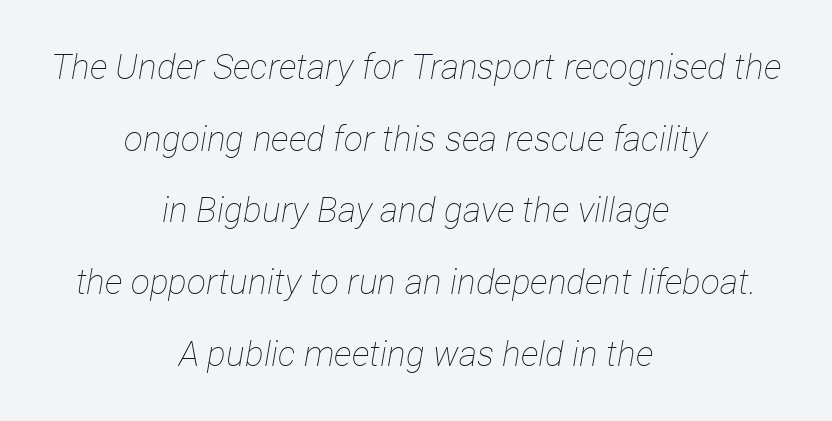
{"italic": "yes", "lean": "right", "slant_degrees": 12, "bold": "no", "weight": "thin", "width": "condensed", "stroke_contrast": "low", "x_height": "medium", "monospaced": "no", "underline": "no", "align": "center", "line_spacing": "loose", "line_spacing_ratio": 2.05, "letter_spacing": "normal", "letter_spacing_em": 0.0, "glyph_px": 35}
